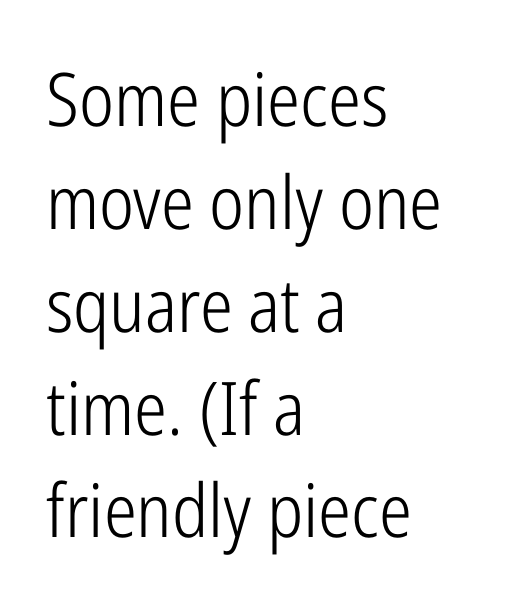
Casual observation: everything's shoved over to the left. The foot of each line stays bare and open. The passage shown stacks its lines at a standard gap. Examine the stroke ends and you'll find no serifs. Letters have the restrained weight of plain body copy at most. The horizontal fit of the characters is conventional and even.
